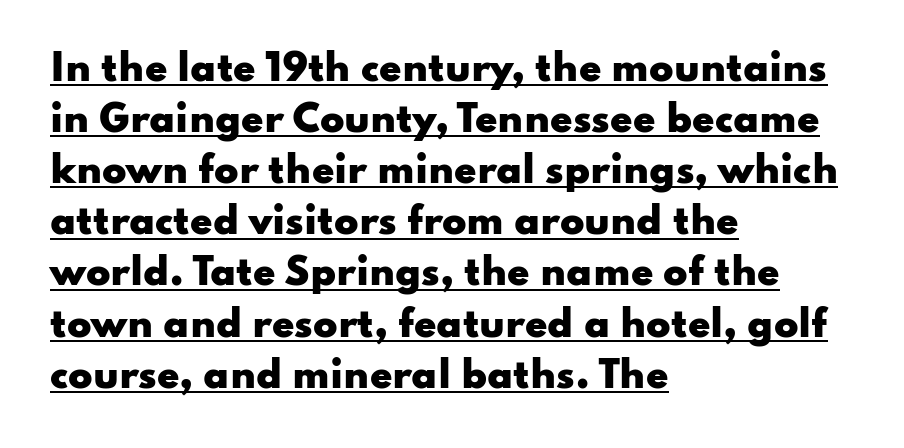
Q: Is the text bold? A: Yes.
Q: Is the text italic (slanted)? A: No, it is upright.
Q: Is the typeface a serif or a sans-serif typeface? A: Sans-serif.
Q: Is the text underlined? A: Yes.
Q: How is the paragraph aligned? A: Left-aligned.
Q: Is the spacing between letters normal or unusually wide? A: Normal.
Q: Is the spacing between lines tight, normal or loose? A: Normal.
Q: Width (condensed, normal, or wide)? A: Wide.
Q: Stroke contrast? A: Low.
Q: x-height? A: Small.
Q: Monospaced? A: No.
